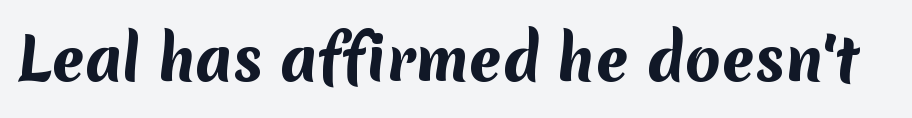
The image shows 58 px bold sans-serif type; set normal letter spacing, not underlined; medium stroke contrast and a medium x-height.
